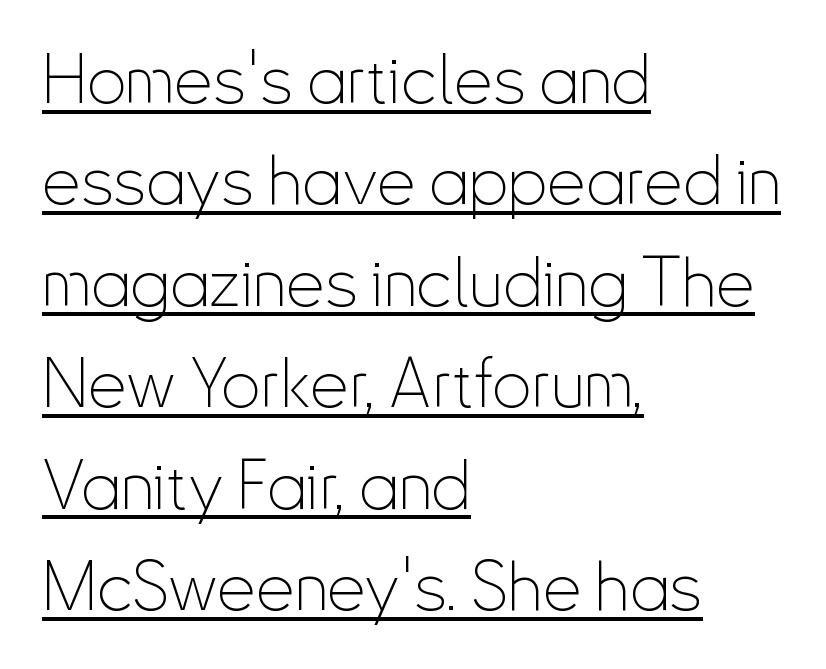
The weight tops out at a normal text grade. Characters remain perfectly vertical along every line. The rows are spaced the way most documents space them. No extra tracking has been applied to these lines. Do the characters align in a grid? No, the font is proportional. The font family rendered here belongs to the sans-serif group.
